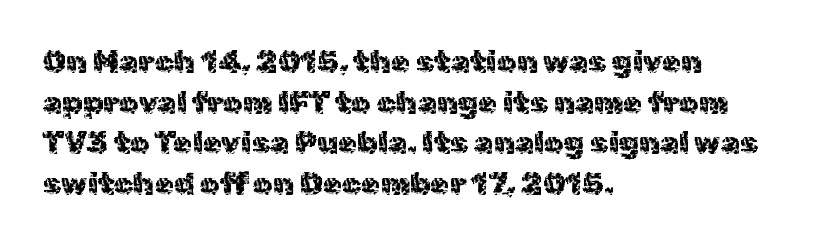
The image shows 31 px regular-weight sans-serif type, upright; set left-aligned, normal line spacing (1.31x), normal letter spacing, not underlined; a medium x-height.
